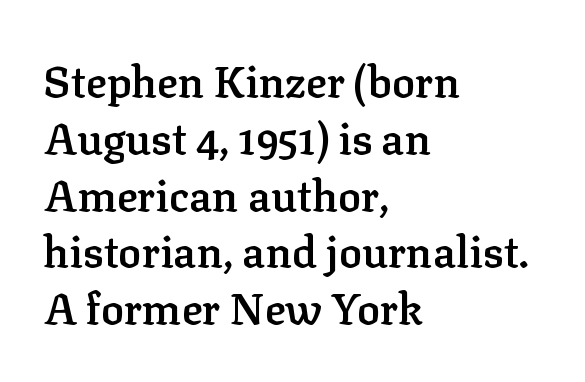
Every stem runs plumb, perpendicular to the baseline. You can tell from the footed stems that serif type was used. Beneath every word, the page is bare. Weight: semibold (demi). The lines in this sample share a left origin and differ only in where they stop. The passage shown is typed in a proportional face where columns would drift.
